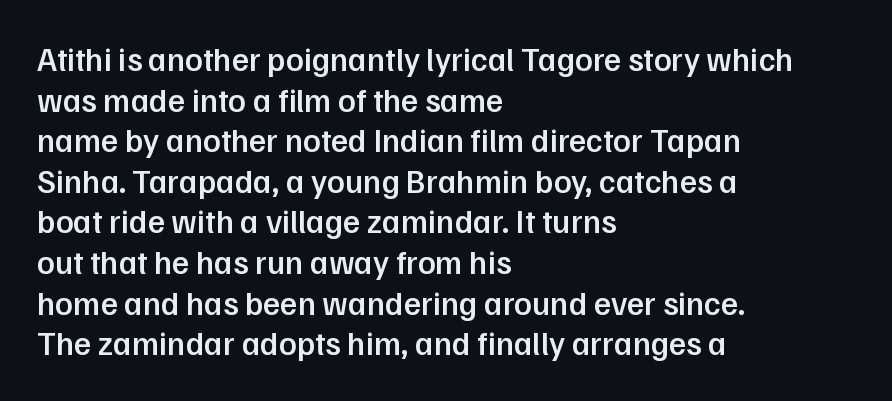
{"serif": "no", "italic": "no", "bold": "semi", "weight": "semibold", "width": "normal", "stroke_contrast": "low", "x_height": "medium", "monospaced": "no", "underline": "no", "align": "left", "line_spacing_ratio": 1.23, "letter_spacing": "normal", "letter_spacing_em": 0.0, "glyph_px": 33}
